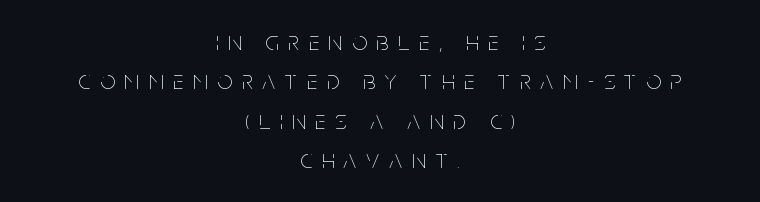
The image shows 26 px text type, upright; set centered, normal line spacing (1.51x), unusually wide letter spacing (+0.38 em), not underlined.
